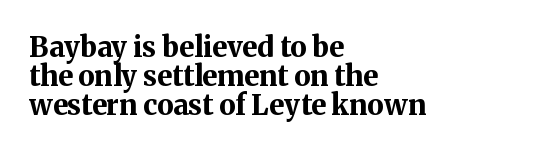
{"serif": "yes", "italic": "no", "bold": "yes", "weight": "bold", "width": "normal", "stroke_contrast": "medium", "x_height": "medium", "monospaced": "no", "underline": "no", "align": "left", "line_spacing": "tight", "line_spacing_ratio": 1.04, "letter_spacing": "normal", "letter_spacing_em": 0.0, "glyph_px": 28}
